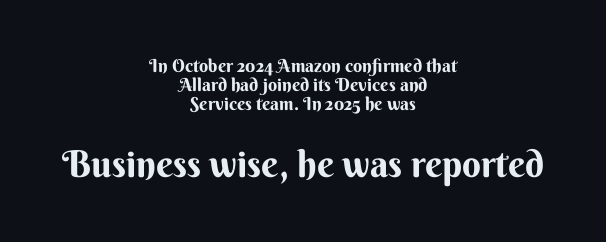
{"serif": "no", "italic": "no", "width": "normal", "stroke_contrast": "medium", "x_height": "small", "monospaced": "no", "underline": "no", "align": "center", "line_spacing": "tight", "line_spacing_ratio": 1.05, "letter_spacing": "normal", "letter_spacing_em": 0.0, "larger_block": "second", "size_ratio": 2.06, "glyph_px": 37}
